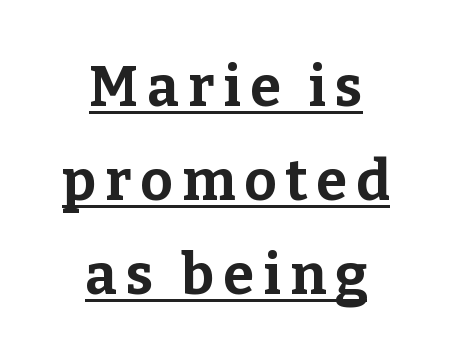
{"serif": "yes", "italic": "no", "bold": "yes", "weight": "bold", "width": "normal", "stroke_contrast": "low", "x_height": "medium", "monospaced": "no", "underline": "yes", "align": "center", "line_spacing": "normal", "line_spacing_ratio": 1.68, "glyph_px": 56}
